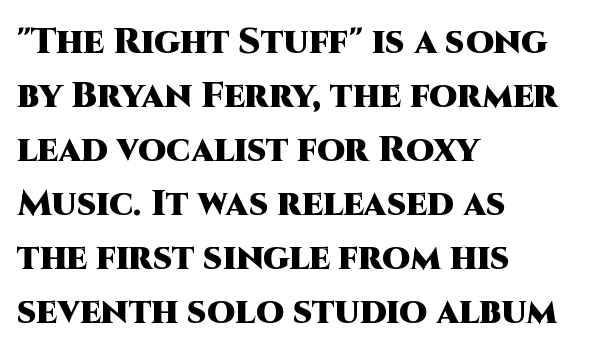
Q: Is the text bold? A: Yes.
Q: Is the text italic (slanted)? A: No, it is upright.
Q: Is the typeface a serif or a sans-serif typeface? A: Sans-serif.
Q: Is the text underlined? A: No.
Q: How is the paragraph aligned? A: Left-aligned.
Q: Is the spacing between letters normal or unusually wide? A: Normal.
Q: Is the spacing between lines tight, normal or loose? A: Normal.
Q: Width (condensed, normal, or wide)? A: Normal.
Q: Stroke contrast? A: High.
Q: x-height? A: Large.
Q: Monospaced? A: No.
